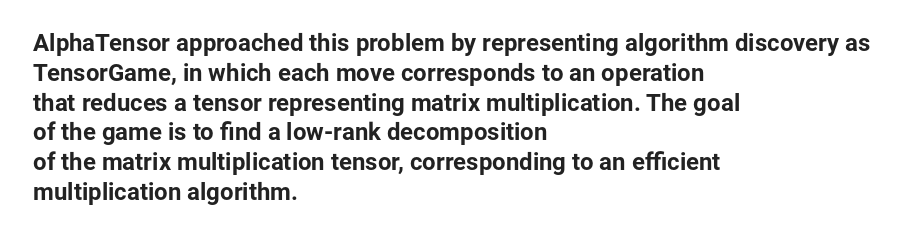
Every character sits straight up, as roman type does. This rendering uses left alignment, leaving the right contour irregular. Letters rest on an invisible, unmarked baseline. The passage shown has conventional tracking throughout. Pretty heavy lettering here — definitely bold.
